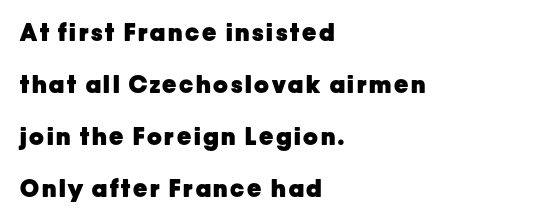
The block of text is sparse from top to bottom, with ample space between rows. Each line starts at the same left margin while the right side varies. Has an underline been added? It has not. The lettering holds an erect, upright posture throughout. Plenty of ink on the page — the face is bold.
